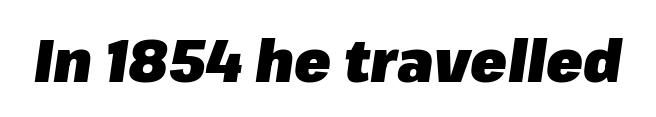
The image shows 60 px heavy type, italic (leaning right); set normal letter spacing, not underlined; low stroke contrast and a medium x-height.
